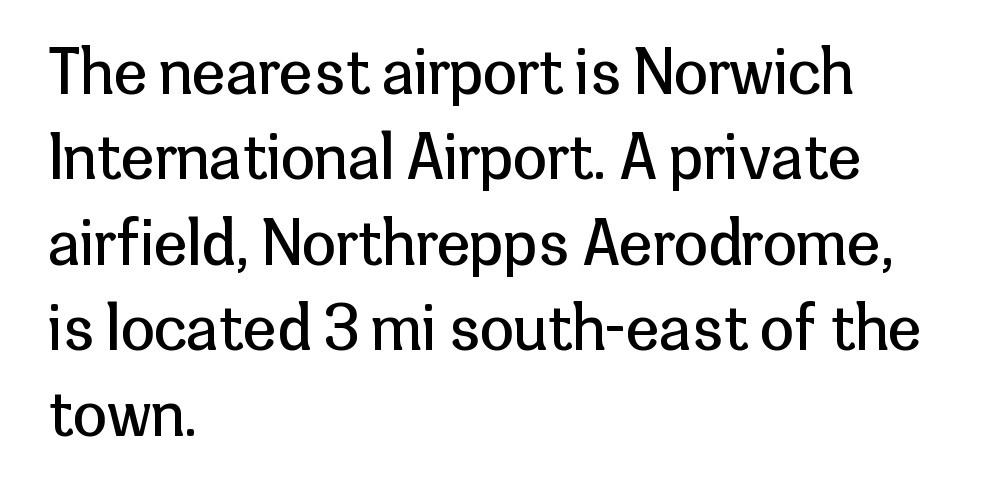
The image shows 61 px regular-weight sans-serif type, upright; set left-aligned, normal line spacing (1.4x), normal letter spacing, not underlined; low stroke contrast and a medium x-height.
